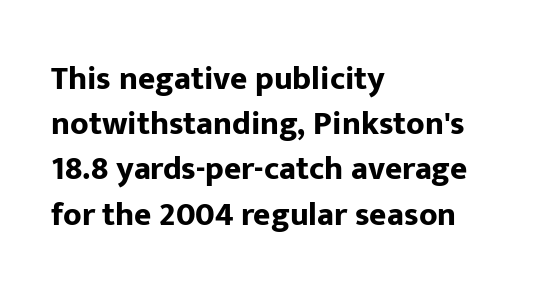
Whoever set this chose a conventional vertical rhythm. Are there feet on the stems? There aren't — it's a sans. Character widths vary here, with narrow letters taking less room than wide ones. Descenders hang freely into open space.
